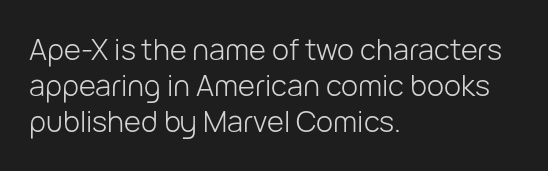
The image shows 29 px light sans-serif type, upright; set left-aligned, normal line spacing (1.25x), normal letter spacing, not underlined; low stroke contrast and a medium x-height.
